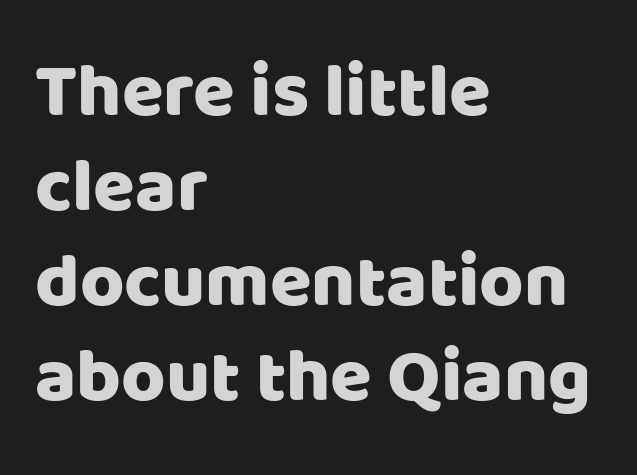
The image shows 76 px sans-serif type, upright; set left-aligned, normal line spacing (1.25x), normal letter spacing, not underlined; low stroke contrast and a large x-height.
